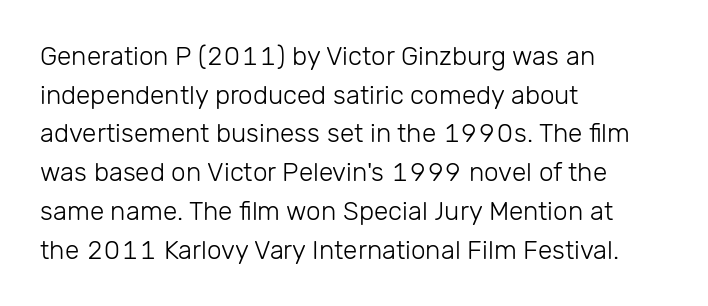
Q: Is the text bold? A: No.
Q: Is the text italic (slanted)? A: No, it is upright.
Q: Is the text underlined? A: No.
Q: How is the paragraph aligned? A: Left-aligned.
Q: Is the spacing between letters normal or unusually wide? A: Normal.
Q: Is the spacing between lines tight, normal or loose? A: Normal.
